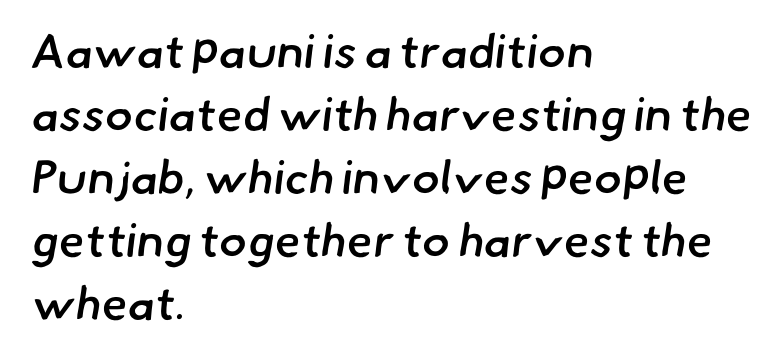
The image shows 47 px semibold sans-serif type; set left-aligned, normal line spacing (1.34x), normal letter spacing, not underlined; low stroke contrast and a small x-height.
